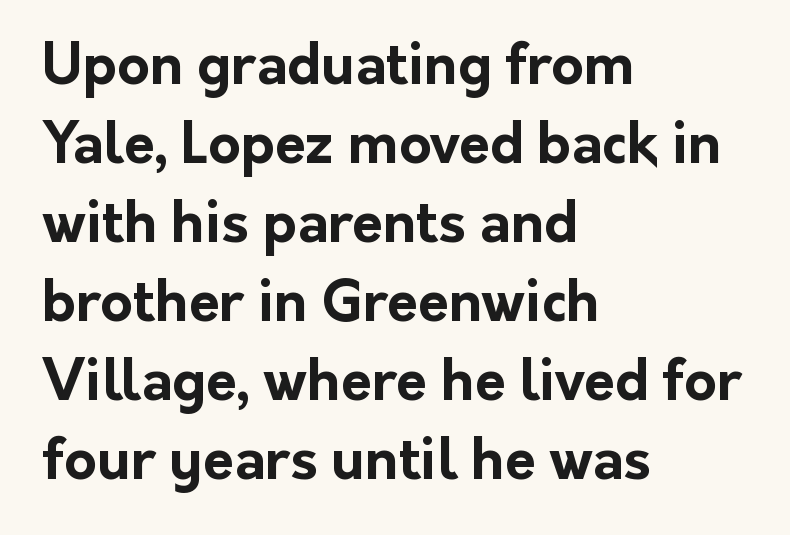
Q: Is the text bold? A: Yes.
Q: Is the text italic (slanted)? A: No, it is upright.
Q: Is the typeface a serif or a sans-serif typeface? A: Sans-serif.
Q: Is the text underlined? A: No.
Q: How is the paragraph aligned? A: Left-aligned.
Q: Is the spacing between letters normal or unusually wide? A: Normal.
Q: Is the spacing between lines tight, normal or loose? A: Normal.
Q: Width (condensed, normal, or wide)? A: Normal.
Q: Stroke contrast? A: Low.
Q: x-height? A: Medium.
Q: Monospaced? A: No.
